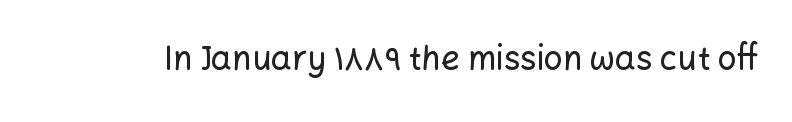
{"serif": "no", "italic": "no", "width": "normal", "stroke_contrast": "low", "x_height": "medium", "monospaced": "no", "underline": "no", "letter_spacing": "normal", "letter_spacing_em": 0.0, "glyph_px": 33}
